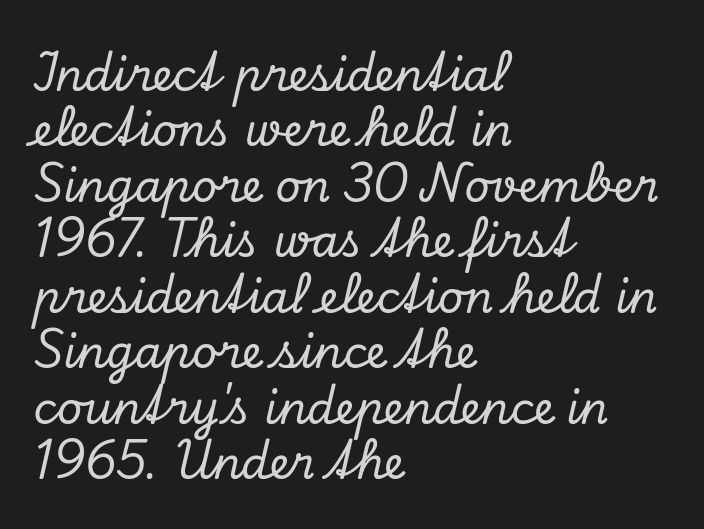
Q: Is the text italic (slanted)? A: Yes, it leans right by about 13 degrees.
Q: Is the typeface a serif or a sans-serif typeface? A: Serif.
Q: Is the text underlined? A: No.
Q: How is the paragraph aligned? A: Left-aligned.
Q: Is the spacing between letters normal or unusually wide? A: Normal.
Q: Is the spacing between lines tight, normal or loose? A: Normal.
Q: Width (condensed, normal, or wide)? A: Normal.
Q: Stroke contrast? A: Low.
Q: x-height? A: Small.
Q: Monospaced? A: No.
